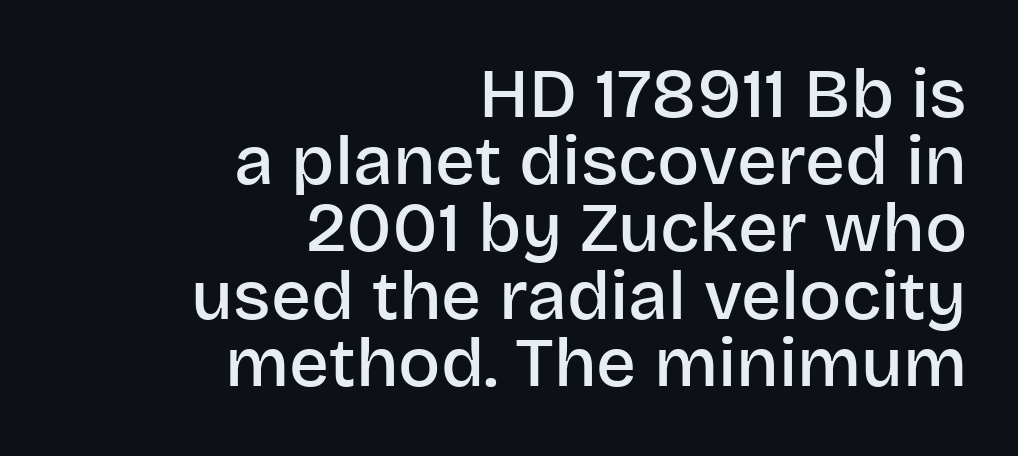
The image shows 70 px semibold sans-serif type, upright; set right-aligned, tight line spacing (0.96x), normal letter spacing, not underlined; low stroke contrast and a large x-height.
